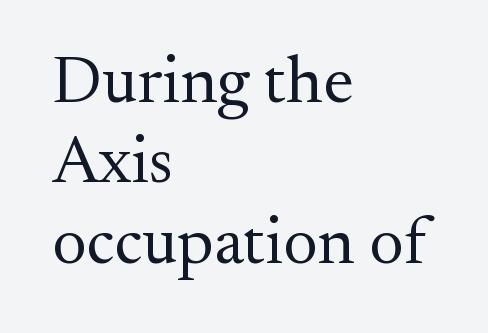
Q: Is the text bold? A: No.
Q: Is the text italic (slanted)? A: No, it is upright.
Q: Is the typeface a serif or a sans-serif typeface? A: Serif.
Q: Is the text underlined? A: No.
Q: How is the paragraph aligned? A: Left-aligned.
Q: Is the spacing between letters normal or unusually wide? A: Normal.
Q: Width (condensed, normal, or wide)? A: Normal.
Q: Stroke contrast? A: Medium.
Q: x-height? A: Small.
Q: Monospaced? A: No.
